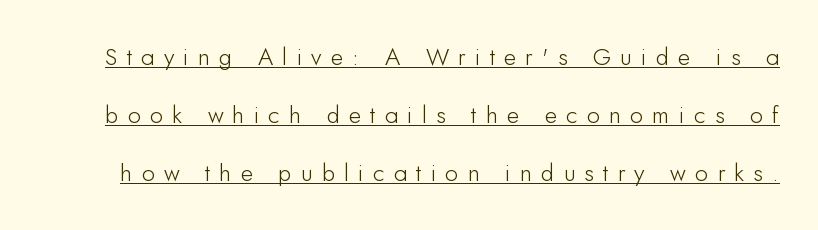
{"italic": "no", "underline": "yes", "line_spacing": "loose", "line_spacing_ratio": 2.42, "letter_spacing": "wide", "letter_spacing_em": 0.38, "glyph_px": 24}
